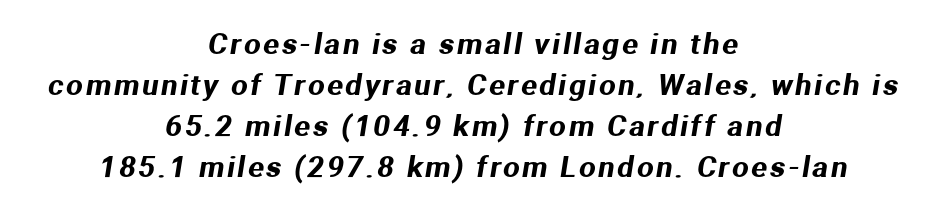
The image shows 29 px sans-serif type; set centered, normal line spacing (1.41x), not underlined; medium stroke contrast and a medium x-height.
